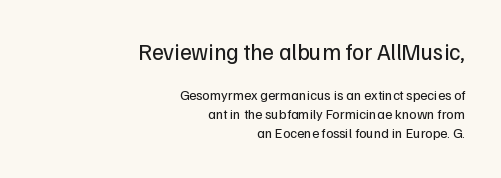
Students, note that the glyphs here touch the page at normal intervals. Vertical spacing — default. Visually, the top section dominates because its glyphs are scaled up. Weight: not bold — regular or lighter. No word sits above an underline. Where is the straight margin? On the right.
